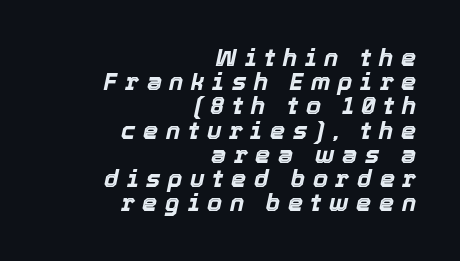
The image shows 24 px bold type, italic (leaning right); set right-aligned, tight line spacing (1.01x), unusually wide letter spacing (+0.32 em), not underlined.
